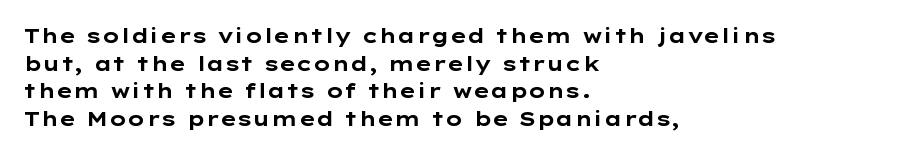
Q: Is the text bold? A: Yes.
Q: Is the text italic (slanted)? A: No, it is upright.
Q: Is the text underlined? A: No.
Q: How is the paragraph aligned? A: Left-aligned.
Q: Is the spacing between letters normal or unusually wide? A: Normal.
Q: Is the spacing between lines tight, normal or loose? A: Normal.
